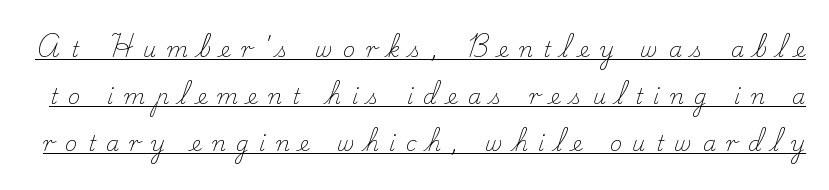
Q: Is the text bold? A: No.
Q: Is the text italic (slanted)? A: Yes.
Q: Is the text underlined? A: Yes.
Q: Is the spacing between letters normal or unusually wide? A: Unusually wide.
Q: Is the spacing between lines tight, normal or loose? A: Loose.
